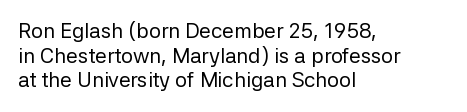
The image shows 21 px text type, upright; set left-aligned, line spacing 1.17x, normal letter spacing, not underlined.
